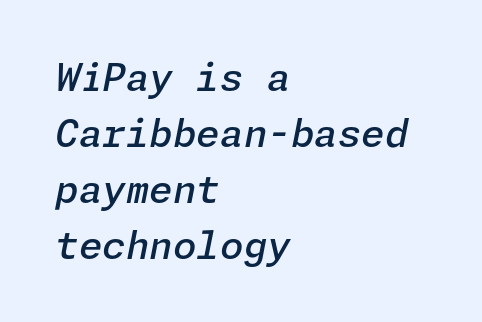
Layout note: lines flush left. Typographic density is moderately raised because the face is semibold. Compared with typical paragraphs, the rows here are spaced about the same. Slanted lettering throughout.
